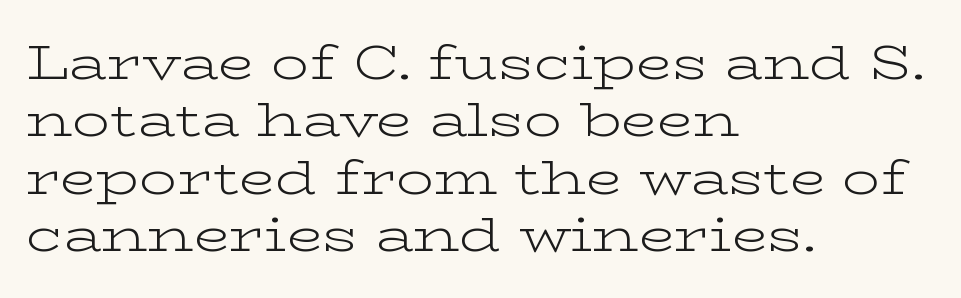
Q: Is the text bold? A: No.
Q: Is the text italic (slanted)? A: No, it is upright.
Q: Is the typeface a serif or a sans-serif typeface? A: Serif.
Q: Is the text underlined? A: No.
Q: How is the paragraph aligned? A: Left-aligned.
Q: Is the spacing between letters normal or unusually wide? A: Normal.
Q: Width (condensed, normal, or wide)? A: Wide.
Q: Stroke contrast? A: Low.
Q: x-height? A: Medium.
Q: Monospaced? A: No.
